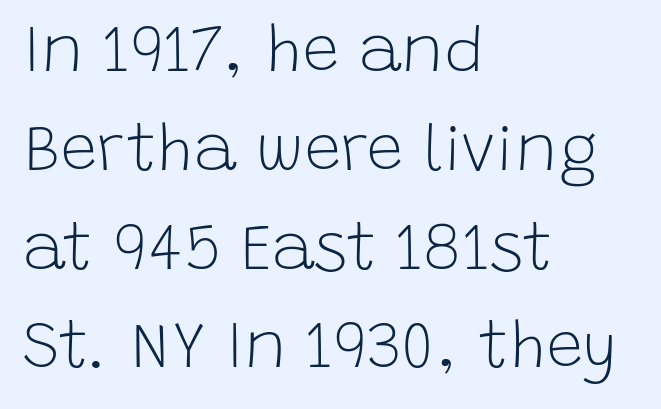
Reading down the block, your eye returns to a fixed left position each line. This is sans-serif lettering, the kind often seen on screens and signage. Rows of type keep a routine distance in the vertical direction. Character widths vary here, with narrow letters taking less room than wide ones.
